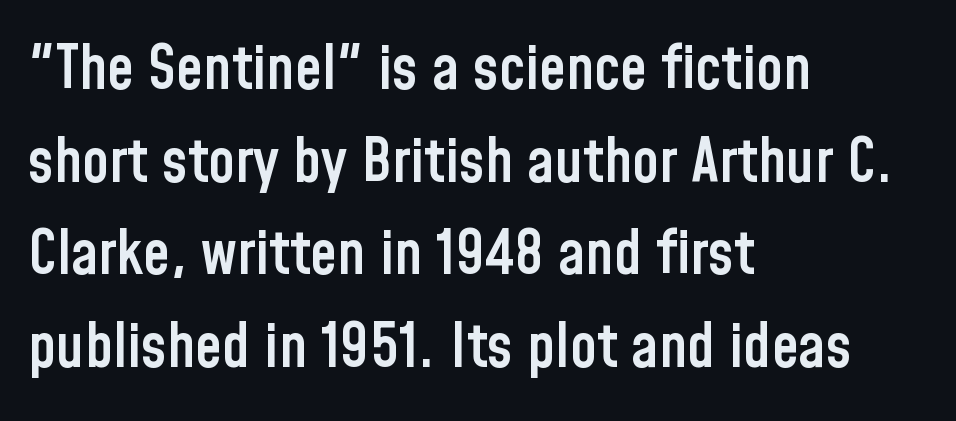
Q: Is the text bold? A: Semi-bold.
Q: Is the text italic (slanted)? A: No, it is upright.
Q: Is the typeface a serif or a sans-serif typeface? A: Sans-serif.
Q: Is the text underlined? A: No.
Q: How is the paragraph aligned? A: Left-aligned.
Q: Is the spacing between letters normal or unusually wide? A: Normal.
Q: Is the spacing between lines tight, normal or loose? A: Normal.
Q: Width (condensed, normal, or wide)? A: Condensed.
Q: Stroke contrast? A: Low.
Q: x-height? A: Medium.
Q: Monospaced? A: No.
